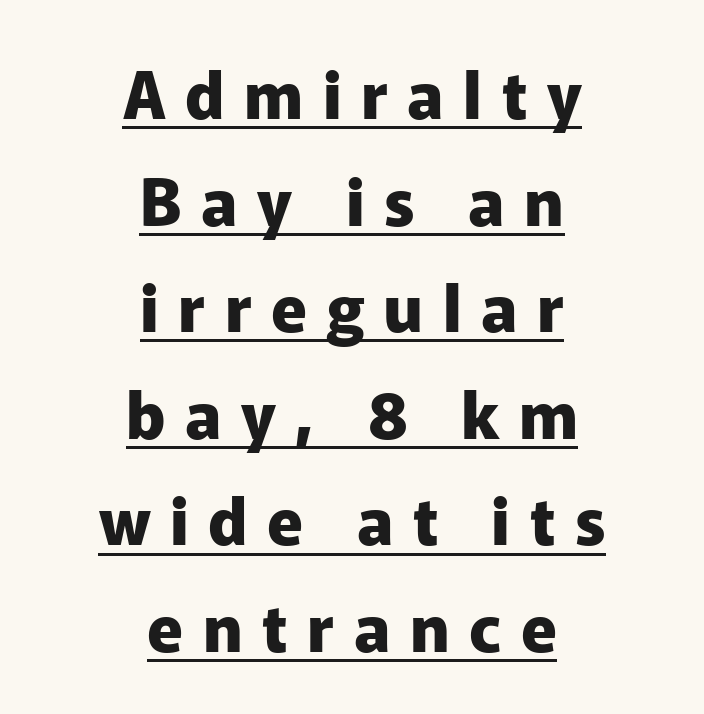
{"serif": "no", "italic": "no", "bold": "yes", "weight": "heavy", "width": "normal", "stroke_contrast": "low", "x_height": "medium", "monospaced": "no", "underline": "yes", "align": "center", "line_spacing": "normal", "line_spacing_ratio": 1.64, "letter_spacing": "wide", "letter_spacing_em": 0.3, "glyph_px": 65}
